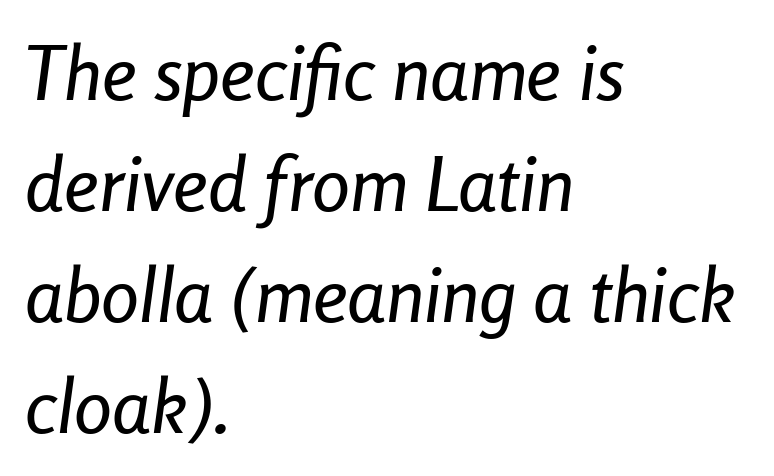
The image shows 76 px condensed type, italic (leaning right); set left-aligned, normal line spacing (1.46x), normal letter spacing, not underlined; low stroke contrast and a medium x-height.
